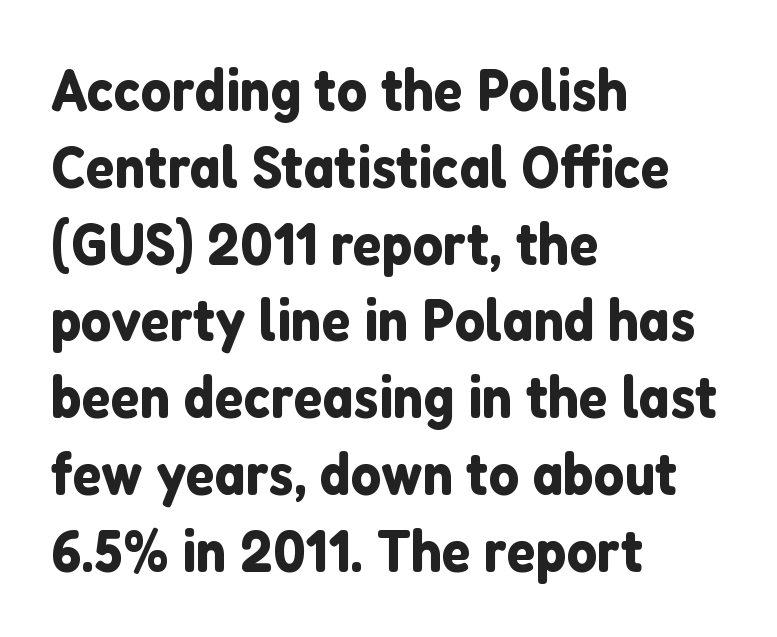
Nothing sits at the stroke ends, so this counts as sans-serif. The rendering keeps characters at their native spacing. If you drew a ruler down the left edge, every line would touch it. These lines are rendered in a variable-pitch font.
